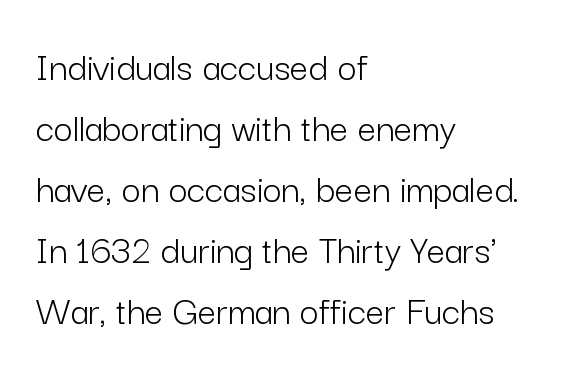
The image shows 41 px light sans-serif type, upright; set left-aligned, normal line spacing (1.49x), normal letter spacing, not underlined; low stroke contrast and a medium x-height.
